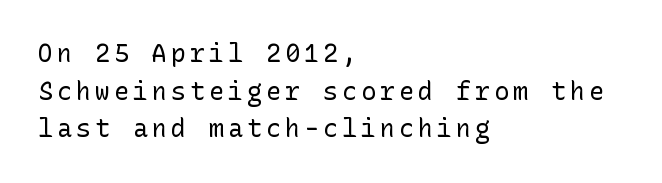
Q: Is the text bold? A: No.
Q: Is the text italic (slanted)? A: No, it is upright.
Q: Is the text underlined? A: No.
Q: How is the paragraph aligned? A: Left-aligned.
Q: Is the spacing between lines tight, normal or loose? A: Normal.
